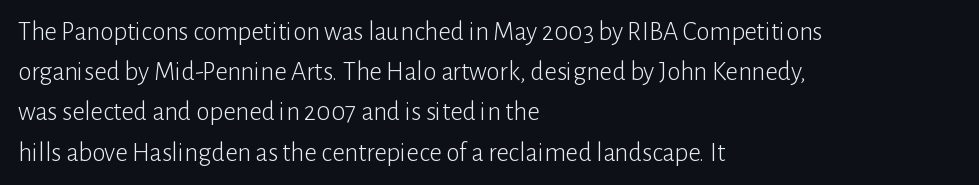
Q: Is the text bold? A: No.
Q: Is the text italic (slanted)? A: No, it is upright.
Q: Is the text underlined? A: No.
Q: How is the paragraph aligned? A: Left-aligned.
Q: Is the spacing between letters normal or unusually wide? A: Normal.
Q: Is the spacing between lines tight, normal or loose? A: Normal.
